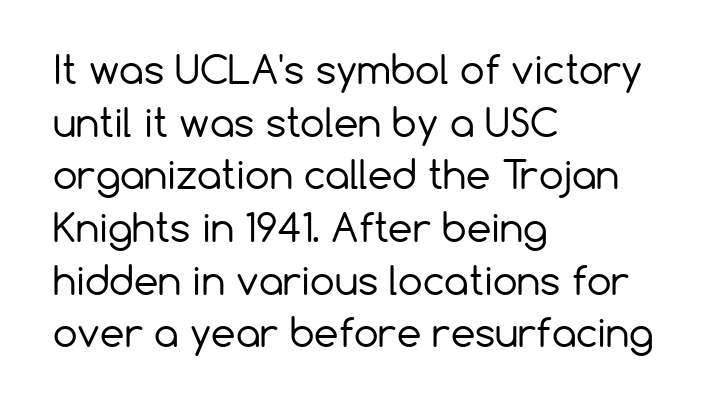
Q: Is the text bold? A: No.
Q: Is the text italic (slanted)? A: No, it is upright.
Q: Is the typeface a serif or a sans-serif typeface? A: Sans-serif.
Q: Is the text underlined? A: No.
Q: How is the paragraph aligned? A: Left-aligned.
Q: Is the spacing between letters normal or unusually wide? A: Normal.
Q: Is the spacing between lines tight, normal or loose? A: Normal.
Q: Width (condensed, normal, or wide)? A: Normal.
Q: Stroke contrast? A: Low.
Q: x-height? A: Medium.
Q: Monospaced? A: No.
